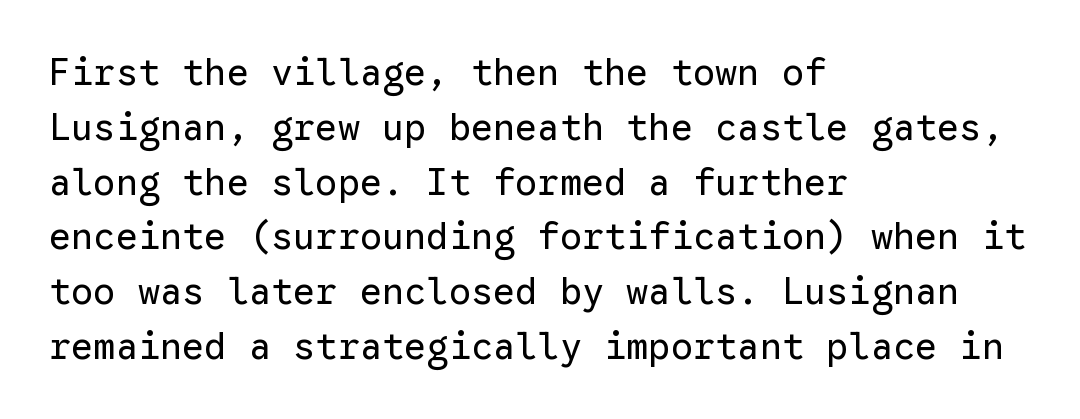
The image shows 37 px regular-weight sans-serif type, upright, monospaced; set left-aligned, normal line spacing (1.48x), normal letter spacing, not underlined; low stroke contrast and a medium x-height.
